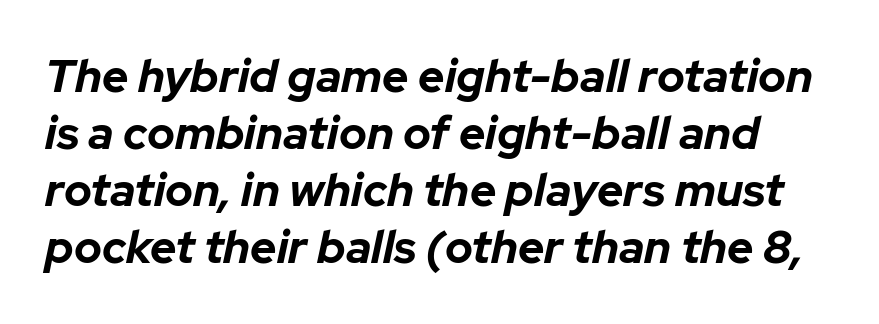
The image shows 46 px bold type, italic (leaning right); set line spacing 1.24x, normal letter spacing, not underlined; low stroke contrast and a medium x-height.
